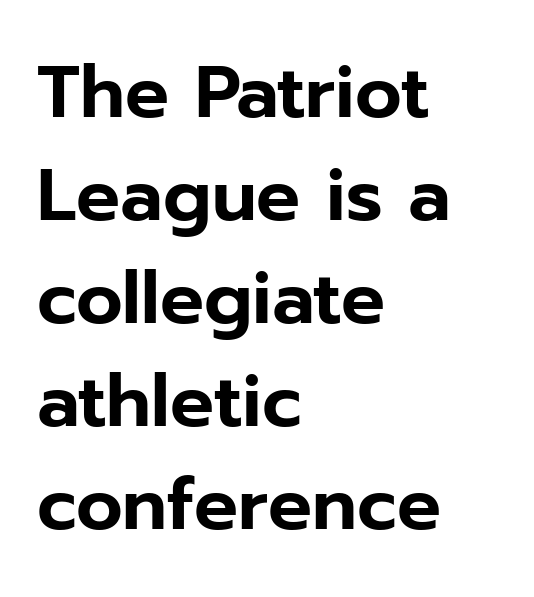
Q: Is the text italic (slanted)? A: No, it is upright.
Q: Is the typeface a serif or a sans-serif typeface? A: Sans-serif.
Q: Is the text underlined? A: No.
Q: How is the paragraph aligned? A: Left-aligned.
Q: Is the spacing between letters normal or unusually wide? A: Normal.
Q: Is the spacing between lines tight, normal or loose? A: Normal.
Q: Width (condensed, normal, or wide)? A: Normal.
Q: Stroke contrast? A: Low.
Q: x-height? A: Medium.
Q: Monospaced? A: No.
